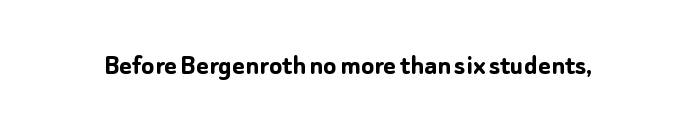
The image shows 30 px semibold sans-serif type, upright; set normal letter spacing, not underlined; low stroke contrast and a medium x-height.
